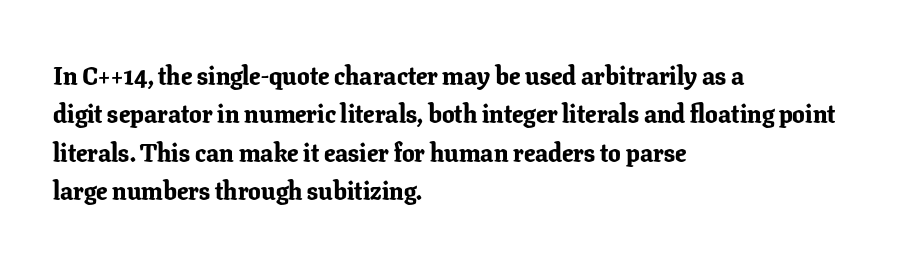
The image shows 25 px bold type, upright; set left-aligned, normal line spacing (1.54x), normal letter spacing, not underlined.
